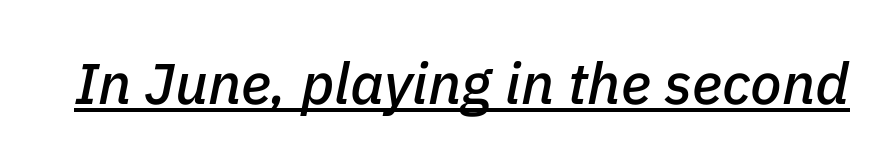
The image shows 58 px text type, italic (leaning right); set normal letter spacing, underlined; low stroke contrast and a medium x-height.
